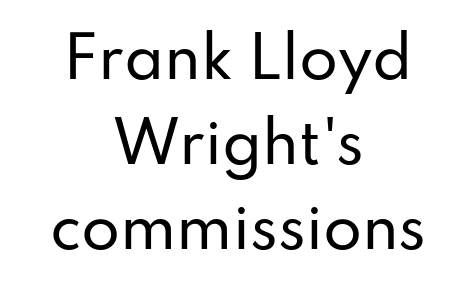
Q: Is the text italic (slanted)? A: No, it is upright.
Q: Is the typeface a serif or a sans-serif typeface? A: Sans-serif.
Q: Is the text underlined? A: No.
Q: How is the paragraph aligned? A: Centered.
Q: Is the spacing between letters normal or unusually wide? A: Normal.
Q: Is the spacing between lines tight, normal or loose? A: Normal.
Q: Width (condensed, normal, or wide)? A: Normal.
Q: Stroke contrast? A: Low.
Q: x-height? A: Small.
Q: Monospaced? A: No.
